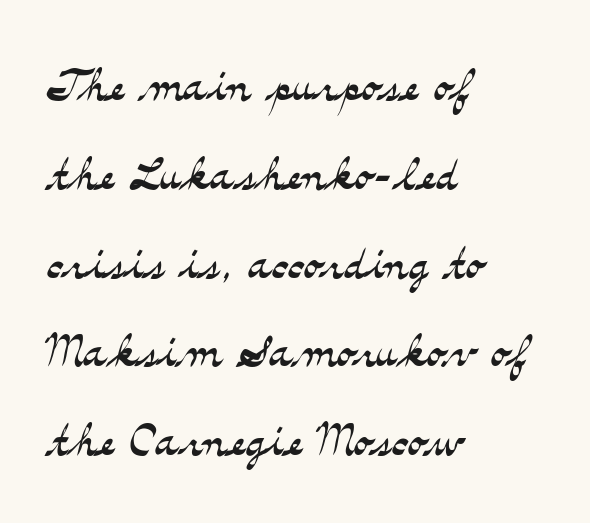
The image shows 63 px light, wide serif type; set left-aligned, normal line spacing (1.41x), normal letter spacing, not underlined; medium stroke contrast and a small x-height.
